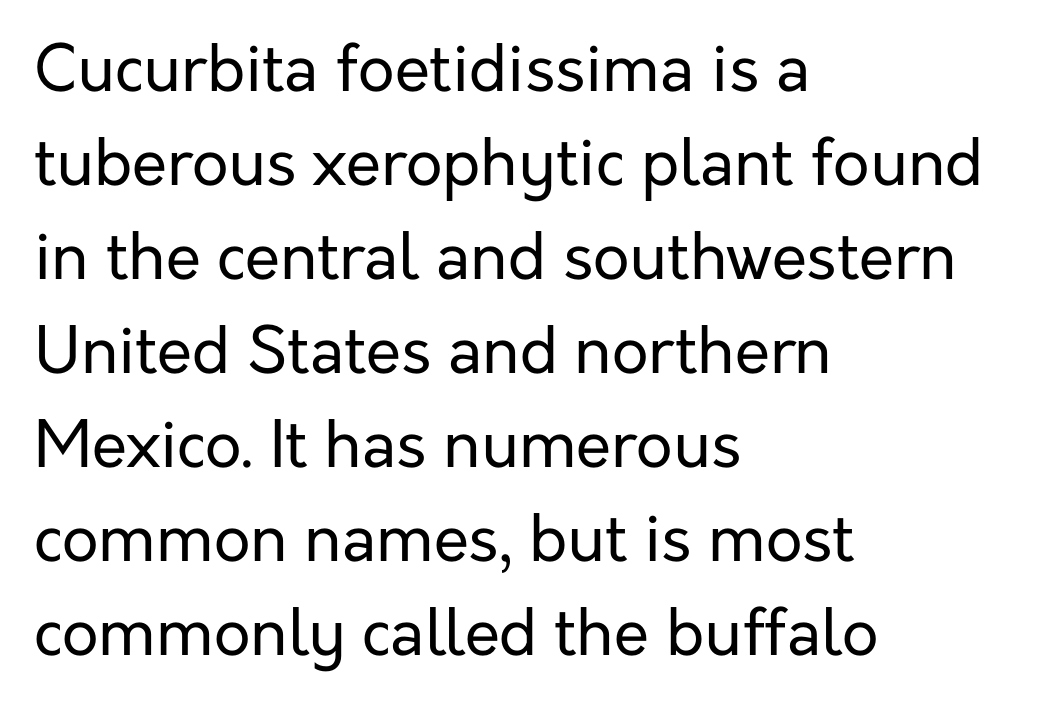
The image shows 64 px regular-weight sans-serif type, upright; set left-aligned, normal line spacing (1.47x), normal letter spacing, not underlined; low stroke contrast and a medium x-height.
